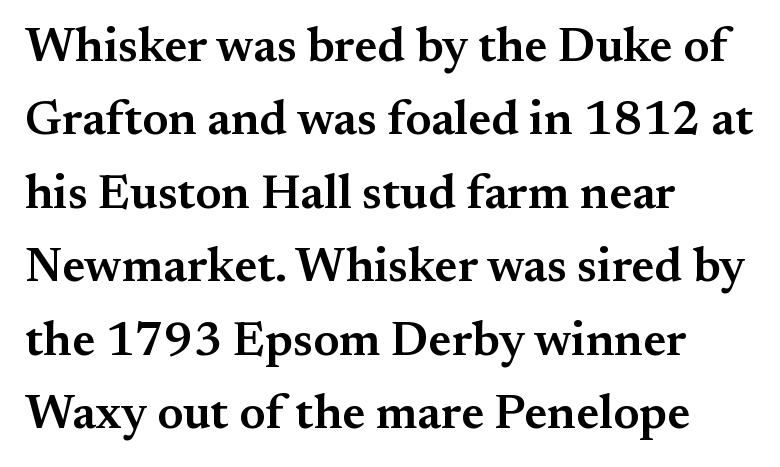
The image shows 48 px semibold serif type, upright; set left-aligned, normal line spacing (1.53x), normal letter spacing, not underlined; medium stroke contrast and a small x-height.
